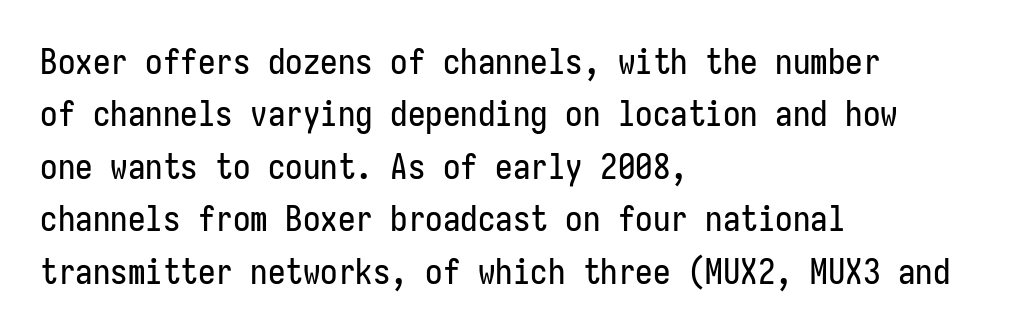
Vertical strokes here are truly vertical. Line starts are locked; line ends wander. Nope, no serifs anywhere on these letters. You could count columns in this text — the font is strictly monospaced. Inter-character spacing is left at the font's built-in metrics. Underlining? Definitely not there.
